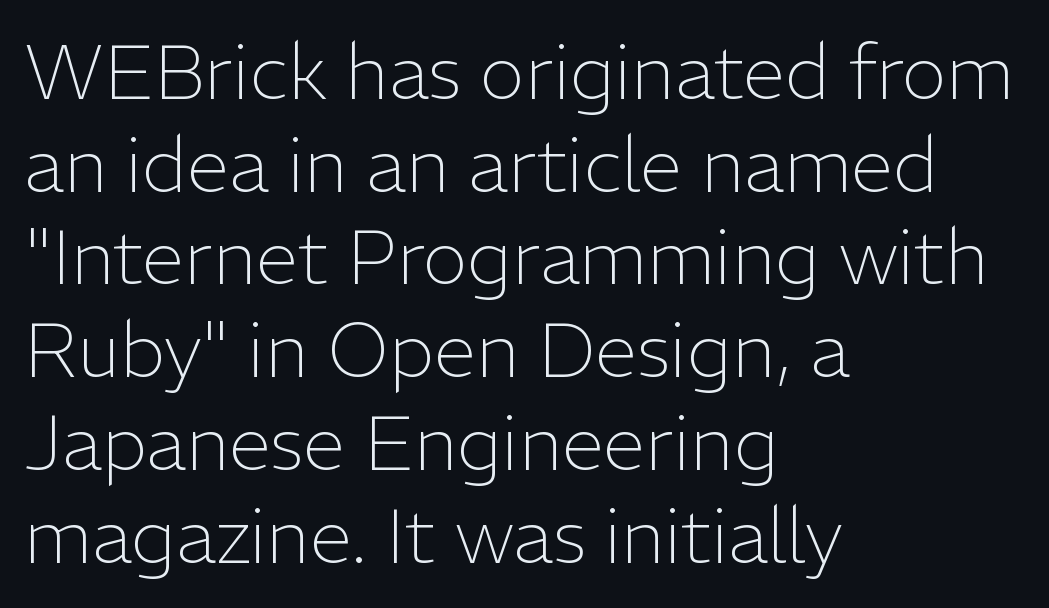
Q: Is the text bold? A: No.
Q: Is the text italic (slanted)? A: No, it is upright.
Q: Is the typeface a serif or a sans-serif typeface? A: Sans-serif.
Q: Is the text underlined? A: No.
Q: How is the paragraph aligned? A: Left-aligned.
Q: Is the spacing between letters normal or unusually wide? A: Normal.
Q: Width (condensed, normal, or wide)? A: Normal.
Q: Stroke contrast? A: Low.
Q: x-height? A: Medium.
Q: Monospaced? A: No.
